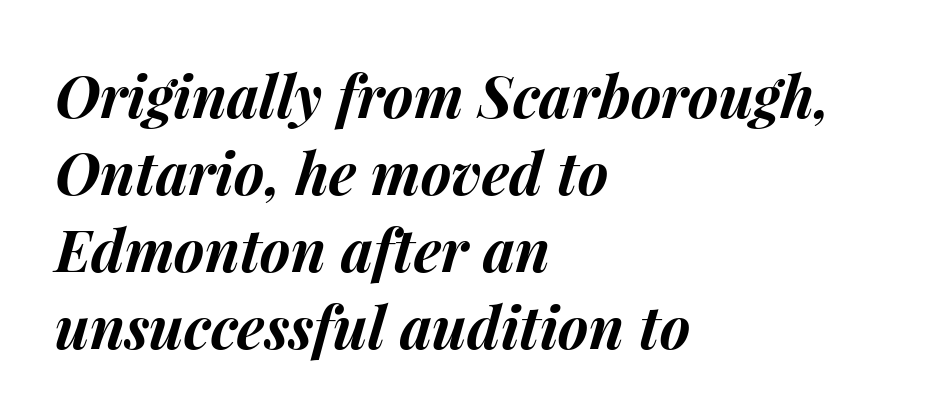
The image shows 58 px bold type, italic (leaning right); set left-aligned, normal line spacing (1.33x), normal letter spacing, not underlined; medium stroke contrast and a medium x-height.
